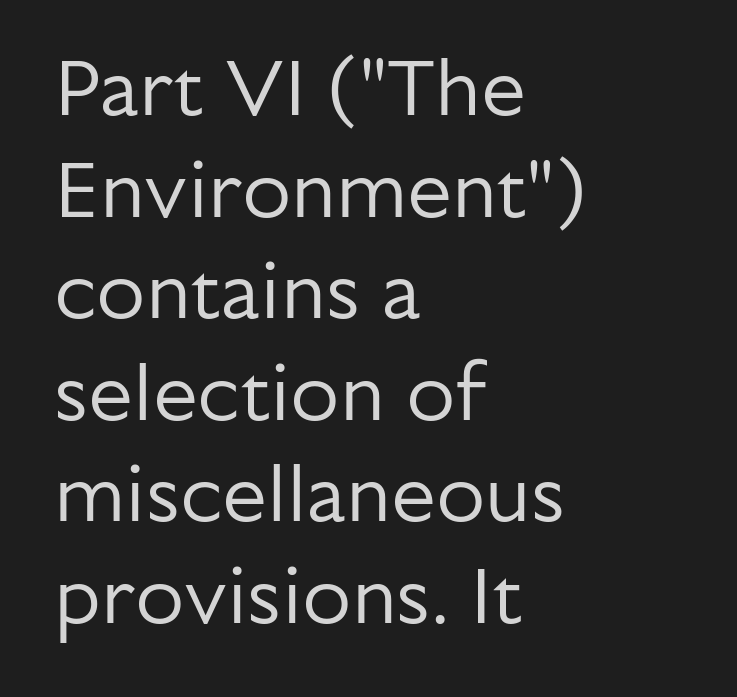
The image shows 80 px regular-weight sans-serif type, upright; set left-aligned, normal line spacing (1.27x), normal letter spacing, not underlined; low stroke contrast and a medium x-height.
